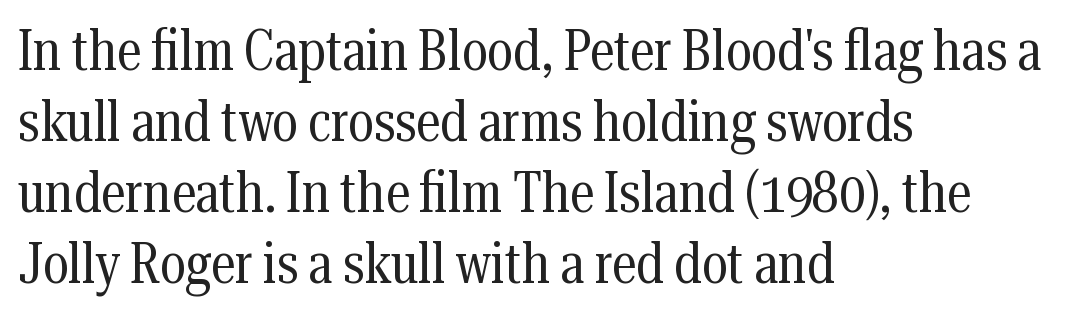
{"serif": "yes", "italic": "no", "bold": "no", "weight": "regular", "width": "condensed", "stroke_contrast": "medium", "x_height": "medium", "monospaced": "no", "underline": "no", "align": "left", "line_spacing": "normal", "line_spacing_ratio": 1.27, "letter_spacing": "normal", "letter_spacing_em": 0.0, "glyph_px": 56}
